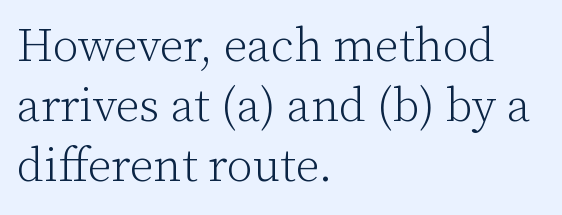
Q: Is the text bold? A: No.
Q: Is the text italic (slanted)? A: No, it is upright.
Q: Is the typeface a serif or a sans-serif typeface? A: Serif.
Q: Is the text underlined? A: No.
Q: How is the paragraph aligned? A: Left-aligned.
Q: Is the spacing between letters normal or unusually wide? A: Normal.
Q: Is the spacing between lines tight, normal or loose? A: Normal.
Q: Width (condensed, normal, or wide)? A: Normal.
Q: Stroke contrast? A: Low.
Q: x-height? A: Medium.
Q: Monospaced? A: No.
